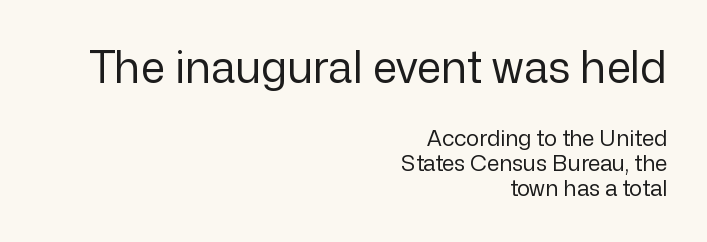
The image shows 44 px regular-weight sans-serif type, upright; set right-aligned, tight line spacing (1.12x), normal letter spacing, not underlined; the first (top) block is 2.0x larger; low stroke contrast and a medium x-height.
